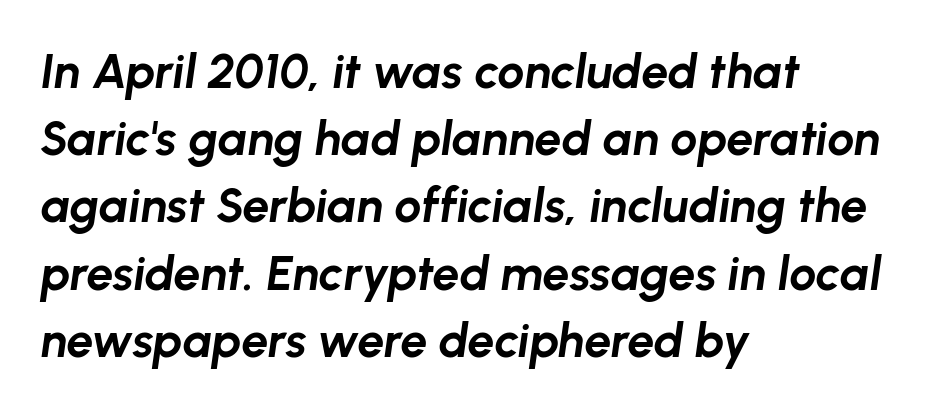
{"italic": "yes", "lean": "right", "slant_degrees": 8, "bold": "yes", "weight": "bold", "width": "normal", "stroke_contrast": "low", "x_height": "medium", "monospaced": "no", "underline": "no", "align": "left", "line_spacing": "normal", "line_spacing_ratio": 1.4, "letter_spacing": "normal", "letter_spacing_em": 0.0, "glyph_px": 48}
